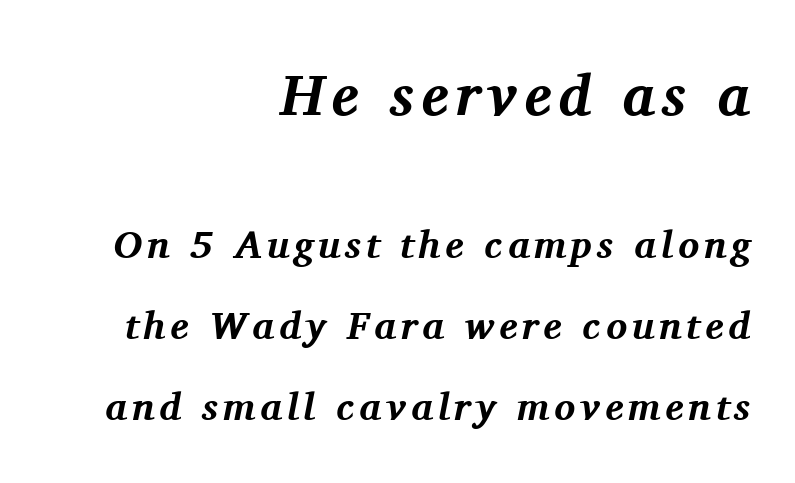
Q: Is the text bold? A: Yes.
Q: Is the text italic (slanted)? A: Yes, it leans right by about 11 degrees.
Q: Is the typeface a serif or a sans-serif typeface? A: Serif.
Q: Is the text underlined? A: No.
Q: How is the paragraph aligned? A: Right-aligned.
Q: Is the spacing between lines tight, normal or loose? A: Loose.
Q: Which block of text is set in a larger size, the first (top) or the second (bottom)? A: The first (top) one.
Q: Width (condensed, normal, or wide)? A: Normal.
Q: Stroke contrast? A: Medium.
Q: x-height? A: Medium.
Q: Monospaced? A: No.
